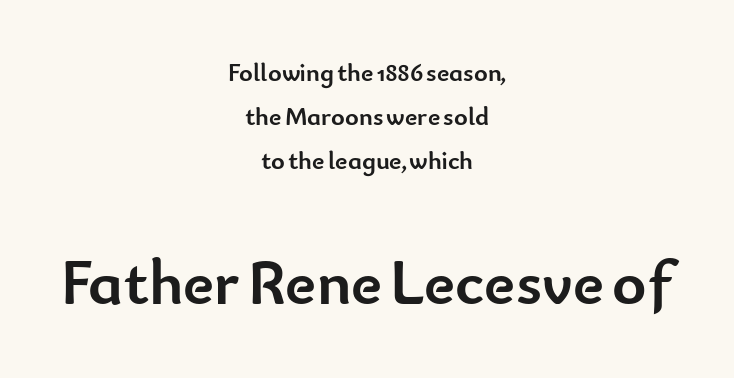
Q: Is the text bold? A: Yes.
Q: Is the text italic (slanted)? A: No, it is upright.
Q: Is the typeface a serif or a sans-serif typeface? A: Sans-serif.
Q: Is the text underlined? A: No.
Q: How is the paragraph aligned? A: Centered.
Q: Is the spacing between letters normal or unusually wide? A: Normal.
Q: Is the spacing between lines tight, normal or loose? A: Normal.
Q: Which block of text is set in a larger size, the first (top) or the second (bottom)? A: The second (bottom) one.
Q: Width (condensed, normal, or wide)? A: Normal.
Q: Stroke contrast? A: Low.
Q: x-height? A: Small.
Q: Monospaced? A: No.
